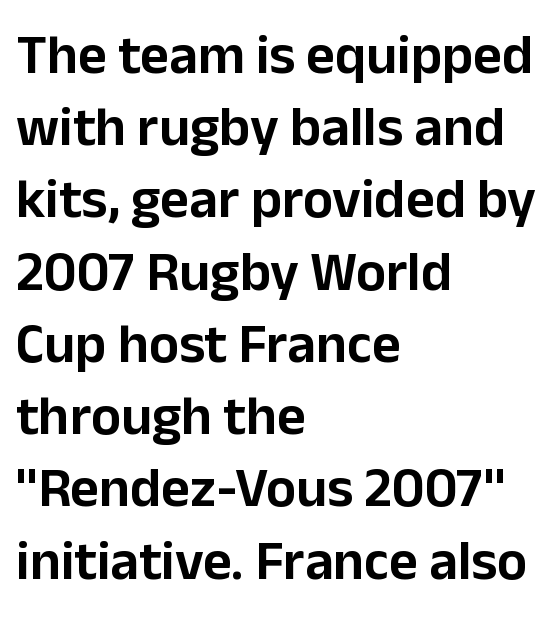
Q: Is the text italic (slanted)? A: No, it is upright.
Q: Is the typeface a serif or a sans-serif typeface? A: Sans-serif.
Q: Is the text underlined? A: No.
Q: How is the paragraph aligned? A: Left-aligned.
Q: Is the spacing between letters normal or unusually wide? A: Normal.
Q: Is the spacing between lines tight, normal or loose? A: Normal.
Q: Width (condensed, normal, or wide)? A: Normal.
Q: Stroke contrast? A: Low.
Q: x-height? A: Medium.
Q: Monospaced? A: No.
